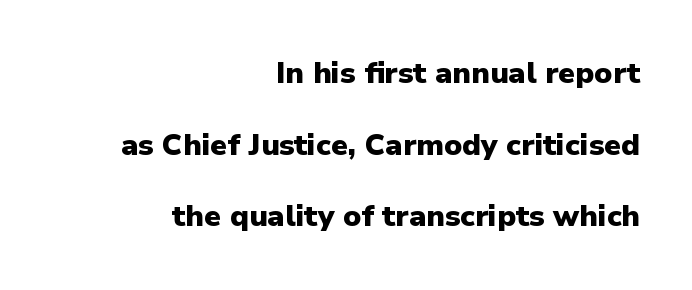
{"serif": "no", "italic": "no", "bold": "yes", "weight": "heavy", "width": "normal", "stroke_contrast": "low", "x_height": "medium", "monospaced": "no", "underline": "no", "align": "right", "line_spacing": "loose", "line_spacing_ratio": 2.39, "letter_spacing": "normal", "letter_spacing_em": 0.0, "glyph_px": 30}
